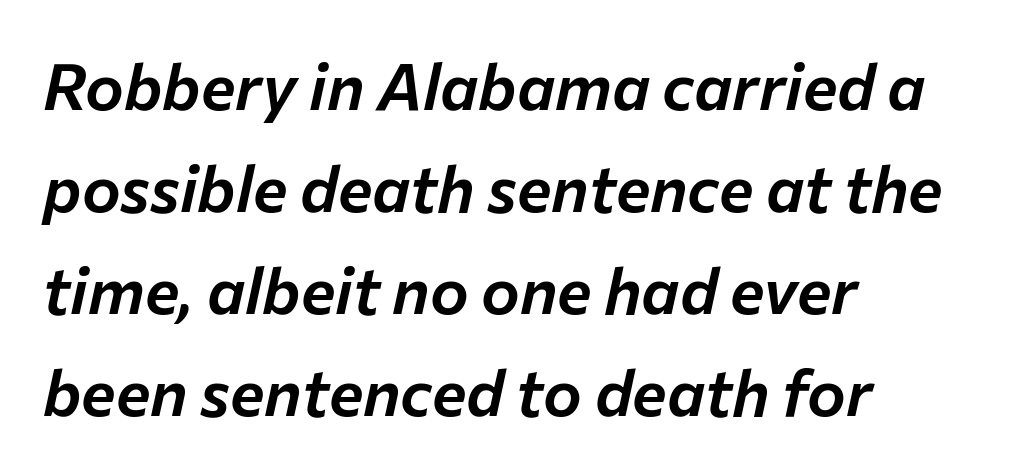
Q: Is the text italic (slanted)? A: Yes, it leans right by about 12 degrees.
Q: Is the text underlined? A: No.
Q: How is the paragraph aligned? A: Left-aligned.
Q: Is the spacing between letters normal or unusually wide? A: Normal.
Q: Is the spacing between lines tight, normal or loose? A: Normal.
Q: Width (condensed, normal, or wide)? A: Normal.
Q: Stroke contrast? A: Low.
Q: x-height? A: Medium.
Q: Monospaced? A: No.
